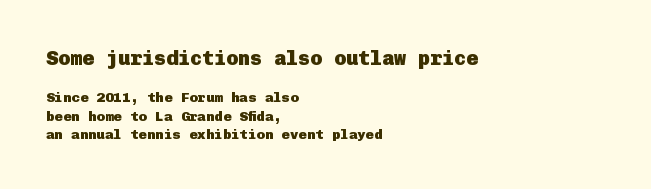
The image shows 20 px bold type, upright; set left-aligned, normal line spacing (1.31x), normal letter spacing, not underlined; the first (top) block is 1.43x larger.
